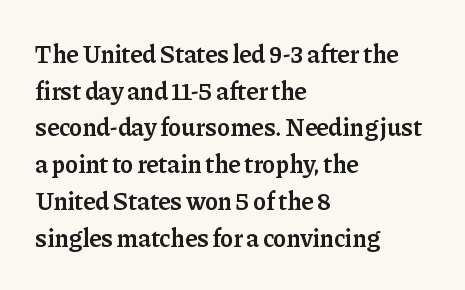
The image shows 25 px text type, upright; set left-aligned, normal line spacing (1.47x), normal letter spacing, not underlined.
